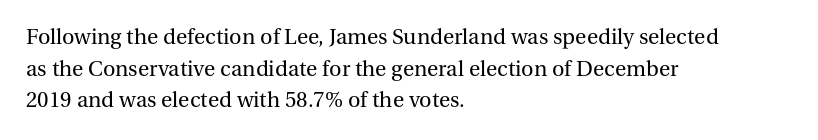
A roman cut, with each character standing at attention. Line spacing here is normal. The text block is weighted toward the left margin, trailing off unevenly rightward. Lines of text with bare space underneath. Nothing unusual about the tracking: characters are spaced as the font intends. A quiet, ordinary-to-light weight characterises the typeface.
